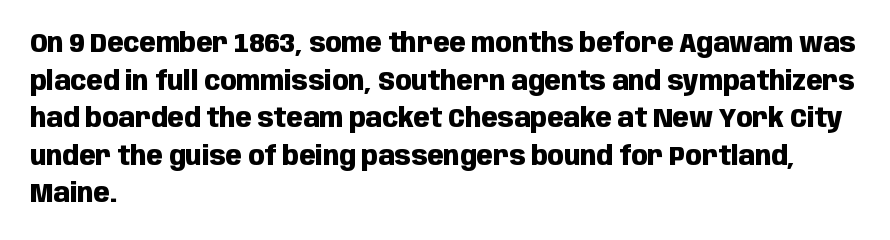
{"italic": "no", "bold": "yes", "underline": "no", "align": "left", "line_spacing": "normal", "line_spacing_ratio": 1.39, "letter_spacing": "normal", "letter_spacing_em": 0.0, "glyph_px": 27}
